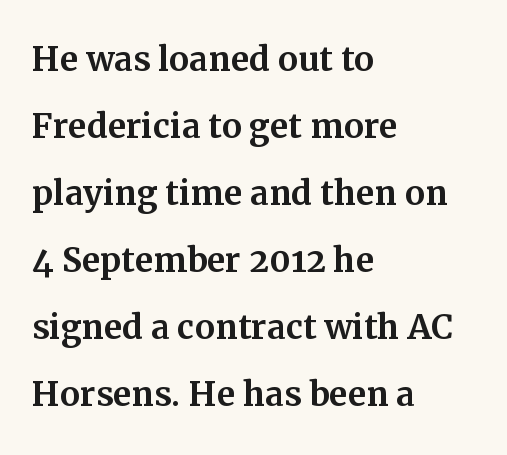
The letters advance in unequal steps, a hallmark of proportional type. The foot of each line stays bare and open. The line texture is even and compact thanks to regular tracking. Unlike a clean sans, this face finishes its strokes with serifs. The lines are quadded left. Horizontal bands of white between lines are of average thickness.
